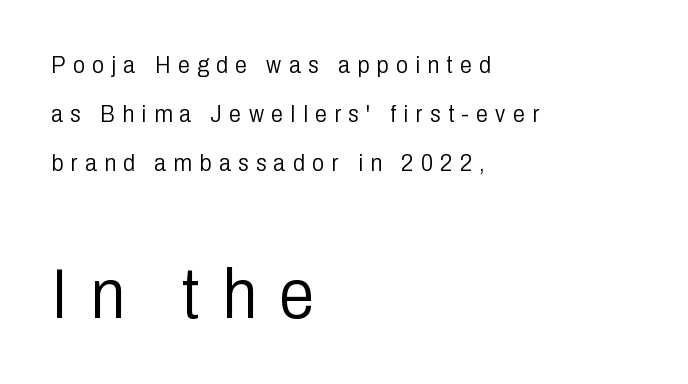
The image shows 71 px light, condensed sans-serif type, upright; set left-aligned, loose line spacing (2.04x), unusually wide letter spacing (+0.31 em), not underlined; the second (bottom) block is 2.96x larger; low stroke contrast and a medium x-height.
